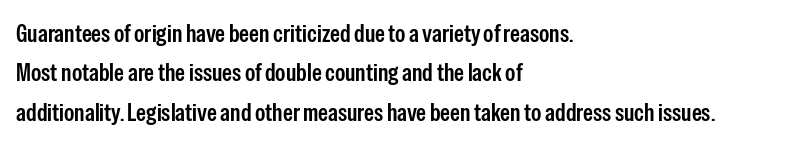
{"italic": "no", "underline": "no", "align": "left", "line_spacing": "normal", "line_spacing_ratio": 1.58, "letter_spacing": "normal", "letter_spacing_em": 0.0, "glyph_px": 25}
